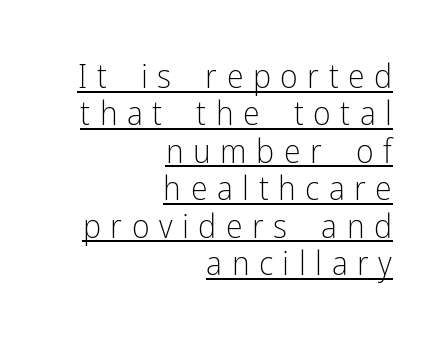
{"serif": "no", "italic": "no", "bold": "no", "weight": "light", "width": "condensed", "stroke_contrast": "low", "x_height": "medium", "monospaced": "no", "underline": "yes", "align": "right", "line_spacing": "tight", "line_spacing_ratio": 1.1, "letter_spacing": "wide", "letter_spacing_em": 0.28, "glyph_px": 34}
